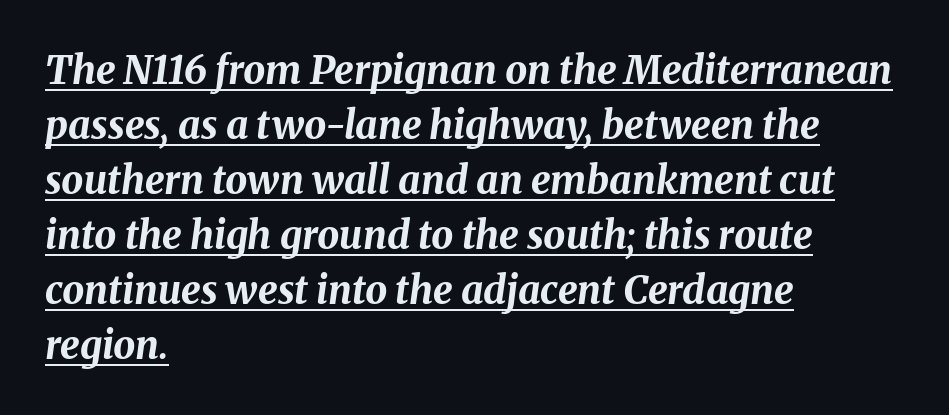
The image shows 39 px bold type, italic (leaning right); set left-aligned, normal line spacing (1.41x), normal letter spacing, underlined; medium stroke contrast and a medium x-height.
